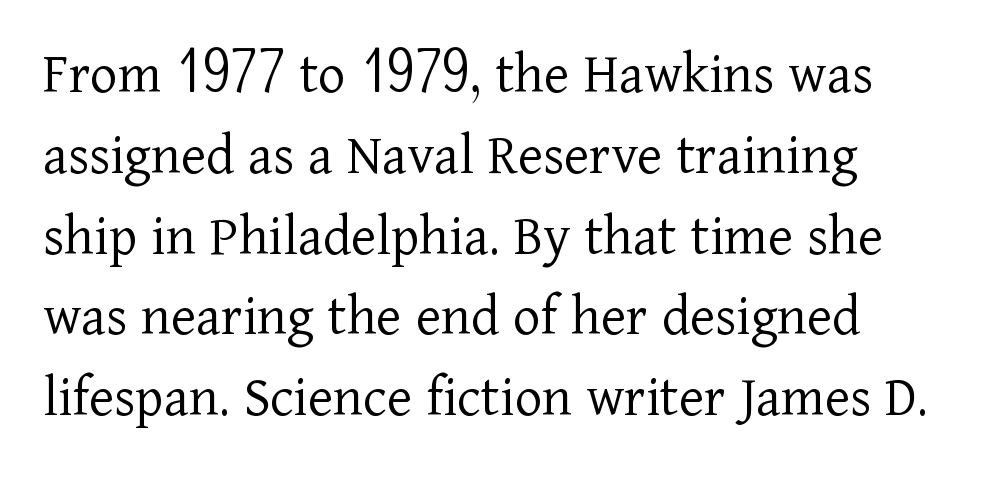
The image shows 59 px light serif type, upright; set normal line spacing (1.37x), normal letter spacing, not underlined; low stroke contrast and a medium x-height.
